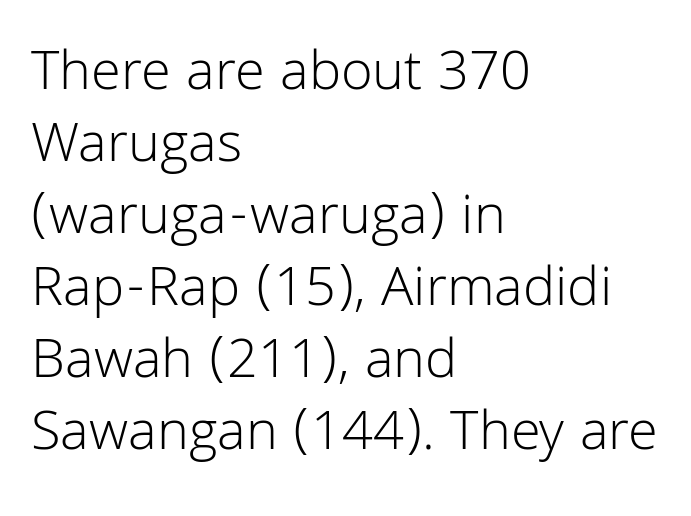
{"serif": "no", "italic": "no", "bold": "no", "weight": "light", "width": "normal", "stroke_contrast": "low", "x_height": "medium", "monospaced": "no", "underline": "no", "align": "left", "line_spacing_ratio": 1.24, "letter_spacing": "normal", "letter_spacing_em": 0.0, "glyph_px": 58}
